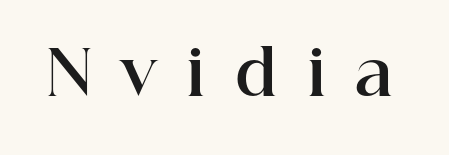
The image shows 62 px bold serif type, upright; set unusually wide letter spacing (+0.47 em), not underlined; high stroke contrast and a medium x-height.
